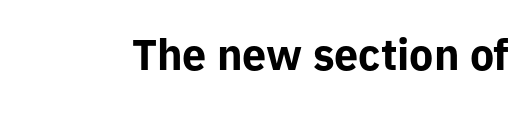
{"serif": "no", "italic": "no", "bold": "yes", "weight": "bold", "width": "normal", "stroke_contrast": "low", "x_height": "medium", "monospaced": "no", "underline": "no", "letter_spacing": "normal", "letter_spacing_em": 0.0, "glyph_px": 43}
